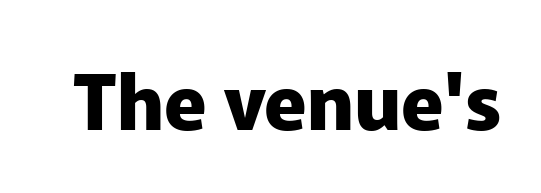
The image shows 77 px heavy sans-serif type, upright; set normal letter spacing, not underlined; low stroke contrast and a medium x-height.
